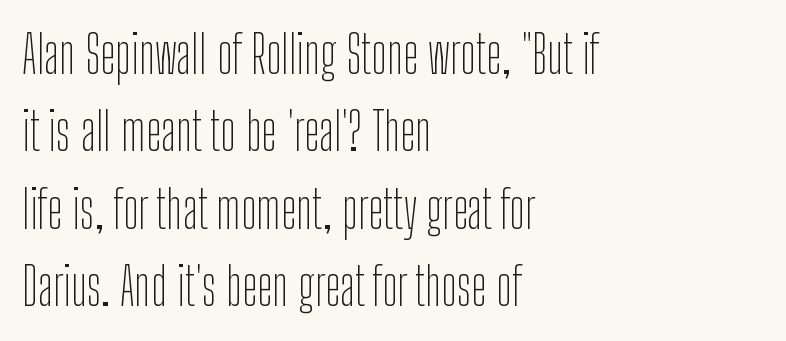
Q: Is the text bold? A: No.
Q: Is the text italic (slanted)? A: No, it is upright.
Q: Is the typeface a serif or a sans-serif typeface? A: Sans-serif.
Q: Is the text underlined? A: No.
Q: How is the paragraph aligned? A: Left-aligned.
Q: Is the spacing between letters normal or unusually wide? A: Normal.
Q: Is the spacing between lines tight, normal or loose? A: Normal.
Q: Width (condensed, normal, or wide)? A: Condensed.
Q: Stroke contrast? A: Low.
Q: x-height? A: Medium.
Q: Monospaced? A: No.
